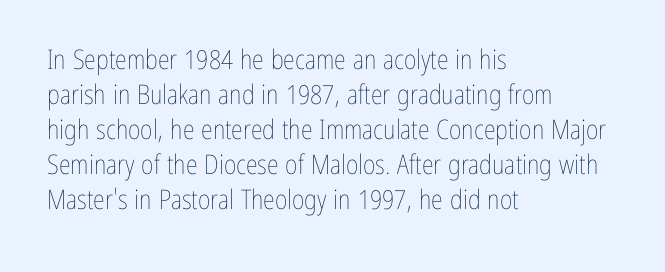
{"italic": "no", "bold": "no", "underline": "no", "align": "left", "line_spacing": "normal", "line_spacing_ratio": 1.3, "letter_spacing": "normal", "letter_spacing_em": 0.0, "glyph_px": 27}
